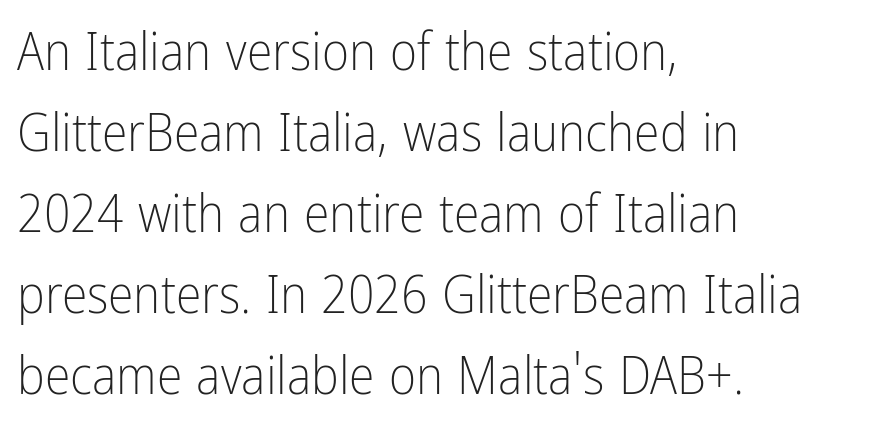
Q: Is the text bold? A: No.
Q: Is the text italic (slanted)? A: No, it is upright.
Q: Is the typeface a serif or a sans-serif typeface? A: Sans-serif.
Q: Is the text underlined? A: No.
Q: How is the paragraph aligned? A: Left-aligned.
Q: Is the spacing between letters normal or unusually wide? A: Normal.
Q: Is the spacing between lines tight, normal or loose? A: Normal.
Q: Width (condensed, normal, or wide)? A: Condensed.
Q: Stroke contrast? A: Low.
Q: x-height? A: Medium.
Q: Monospaced? A: No.
